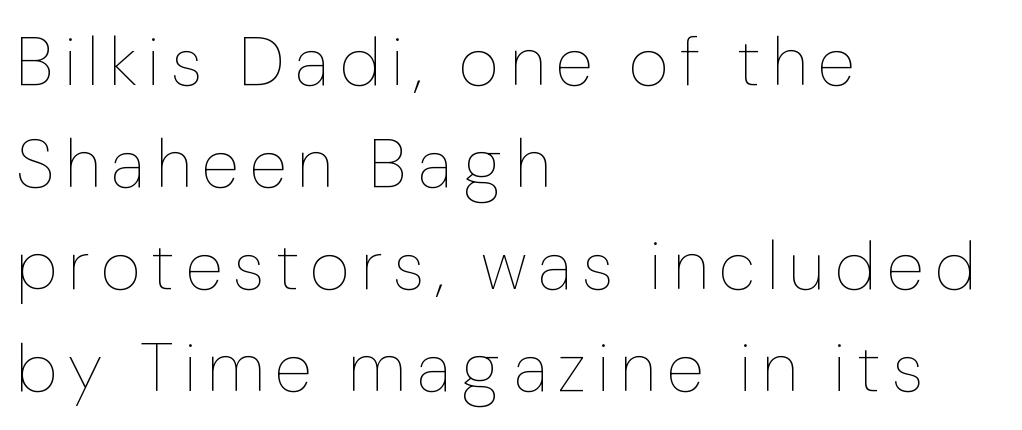
{"italic": "no", "bold": "no", "weight": "thin", "width": "normal", "stroke_contrast": "low", "x_height": "medium", "monospaced": "no", "underline": "no", "align": "left", "line_spacing": "normal", "line_spacing_ratio": 1.48, "glyph_px": 69}
